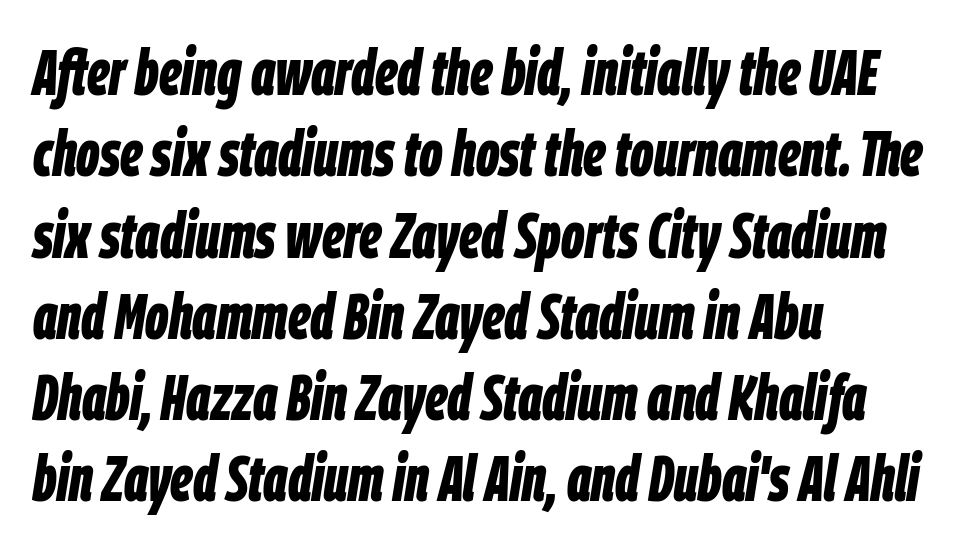
Q: Is the text bold? A: Yes.
Q: Is the text italic (slanted)? A: Yes, it leans right by about 9 degrees.
Q: Is the text underlined? A: No.
Q: How is the paragraph aligned? A: Left-aligned.
Q: Is the spacing between letters normal or unusually wide? A: Normal.
Q: Is the spacing between lines tight, normal or loose? A: Normal.
Q: Width (condensed, normal, or wide)? A: Condensed.
Q: Stroke contrast? A: Low.
Q: x-height? A: Large.
Q: Monospaced? A: No.
